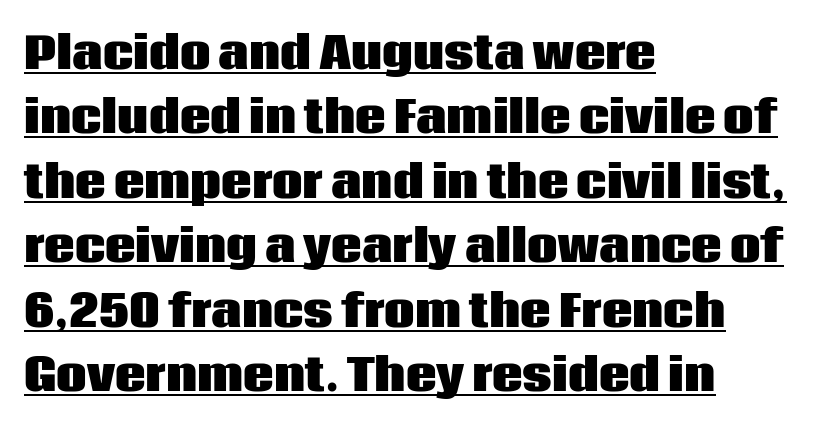
The image shows 43 px heavy sans-serif type, upright; set left-aligned, normal line spacing (1.5x), normal letter spacing, underlined; low stroke contrast and a large x-height.
